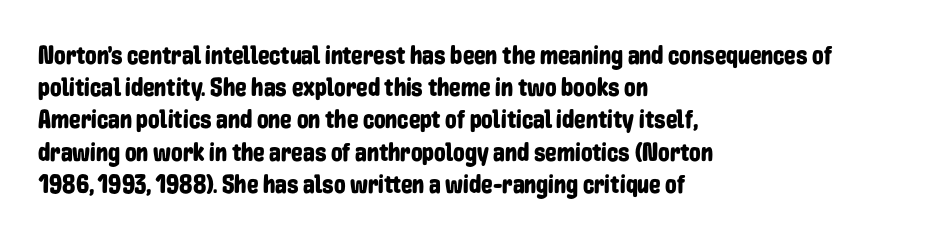
You could call the tracking neutral — neither tight nor loose. Posture: upright roman. Which margin do the lines hug? The left one — the right edge is uneven. Decoration check: the copy has no underline.
